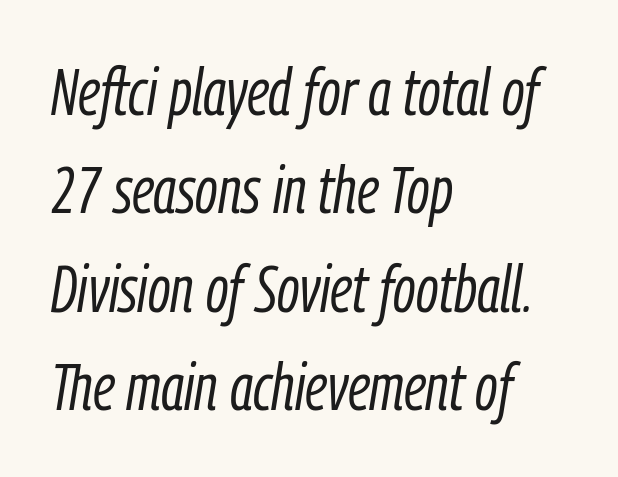
The image shows 66 px light, condensed type, italic (leaning right); set left-aligned, normal line spacing (1.49x), normal letter spacing, not underlined; low stroke contrast and a medium x-height.
